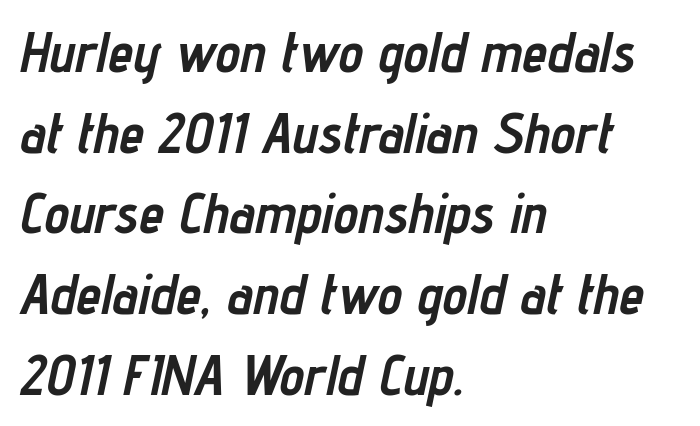
Horizontally, the lines are justified to the leading edge only. No extra tracking has been applied to these lines. These lines were composed using italics. Looks like regular typesetting: each glyph gets only the width it needs.
